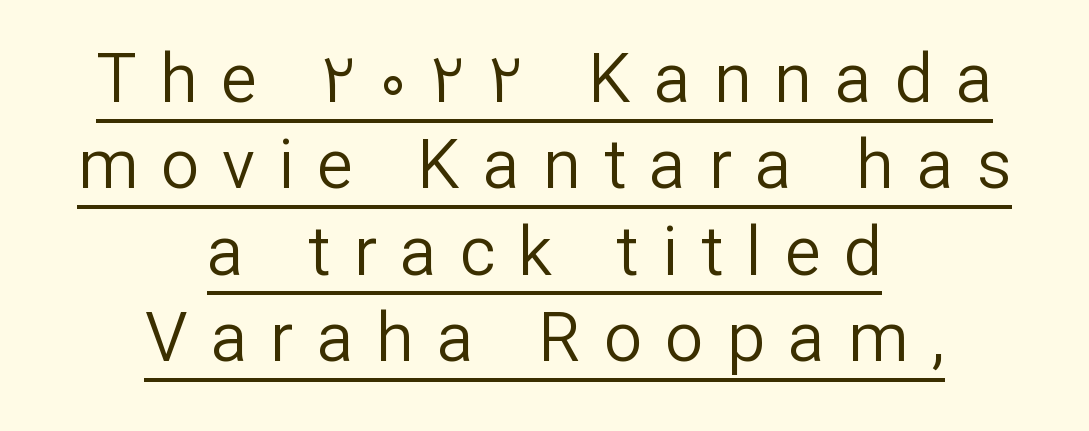
Centered paragraph, ragged on both sides. The letters stand straight up with perfectly vertical stems. Is this a heavy cut? Hardly; it is regular or lighter. Honestly, the row spacing looks completely unremarkable. These characters rest on top of a visible drawn line.
